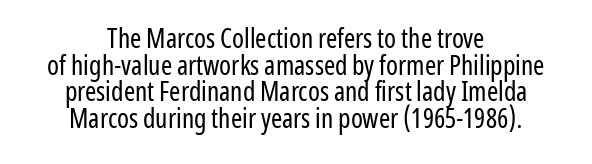
Q: Is the text bold? A: No.
Q: Is the text italic (slanted)? A: No, it is upright.
Q: Is the text underlined? A: No.
Q: How is the paragraph aligned? A: Centered.
Q: Is the spacing between letters normal or unusually wide? A: Normal.
Q: Is the spacing between lines tight, normal or loose? A: Tight.
